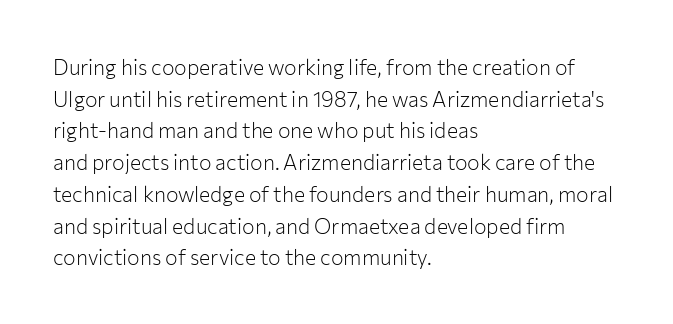
Q: Is the text bold? A: No.
Q: Is the text italic (slanted)? A: No, it is upright.
Q: Is the text underlined? A: No.
Q: How is the paragraph aligned? A: Left-aligned.
Q: Is the spacing between letters normal or unusually wide? A: Normal.
Q: Is the spacing between lines tight, normal or loose? A: Normal.
